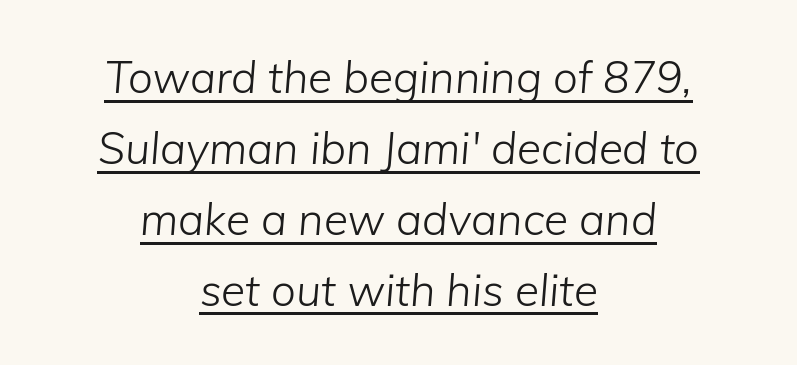
{"italic": "yes", "lean": "right", "slant_degrees": 5, "bold": "no", "weight": "light", "width": "normal", "stroke_contrast": "low", "x_height": "medium", "monospaced": "no", "underline": "yes", "align": "center", "line_spacing": "normal", "line_spacing_ratio": 1.61, "letter_spacing": "normal", "letter_spacing_em": 0.0, "glyph_px": 44}
